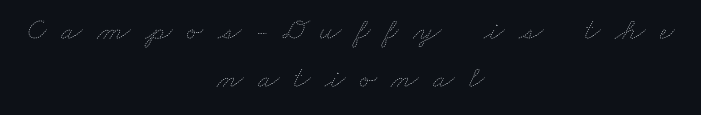
The image shows 31 px thin, wide type; set centered, normal line spacing (1.55x), unusually wide letter spacing (+0.47 em), not underlined; low stroke contrast and a small x-height.
